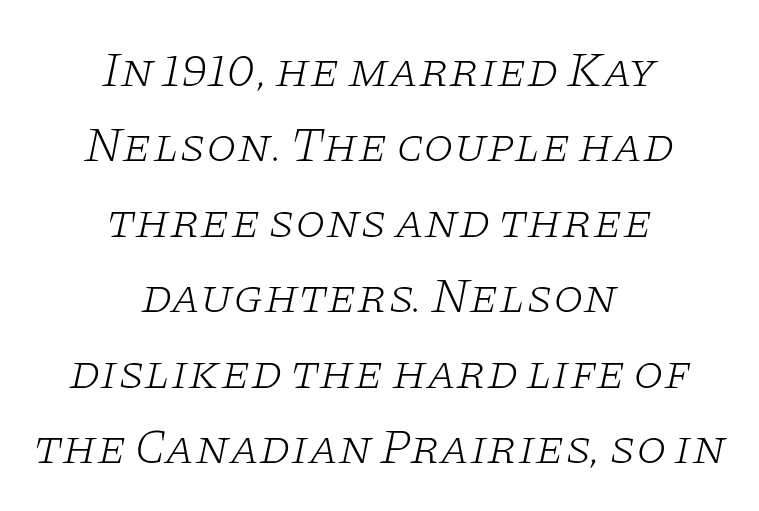
Q: Is the text bold? A: No.
Q: Is the text italic (slanted)? A: Yes, it leans right by about 11 degrees.
Q: Is the typeface a serif or a sans-serif typeface? A: Serif.
Q: Is the text underlined? A: No.
Q: How is the paragraph aligned? A: Centered.
Q: Is the spacing between letters normal or unusually wide? A: Normal.
Q: Is the spacing between lines tight, normal or loose? A: Normal.
Q: Width (condensed, normal, or wide)? A: Wide.
Q: Stroke contrast? A: Low.
Q: x-height? A: Large.
Q: Monospaced? A: No.
